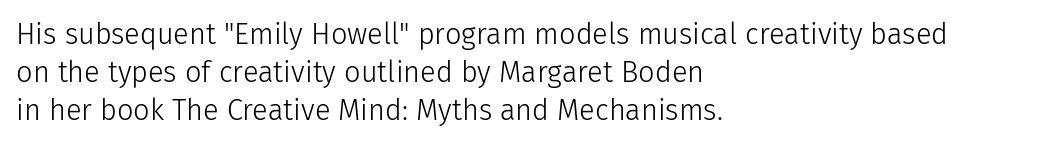
{"serif": "no", "italic": "no", "bold": "no", "weight": "light", "width": "normal", "stroke_contrast": "low", "x_height": "medium", "monospaced": "no", "underline": "no", "align": "left", "line_spacing": "normal", "line_spacing_ratio": 1.31, "letter_spacing": "normal", "letter_spacing_em": 0.0, "glyph_px": 29}
